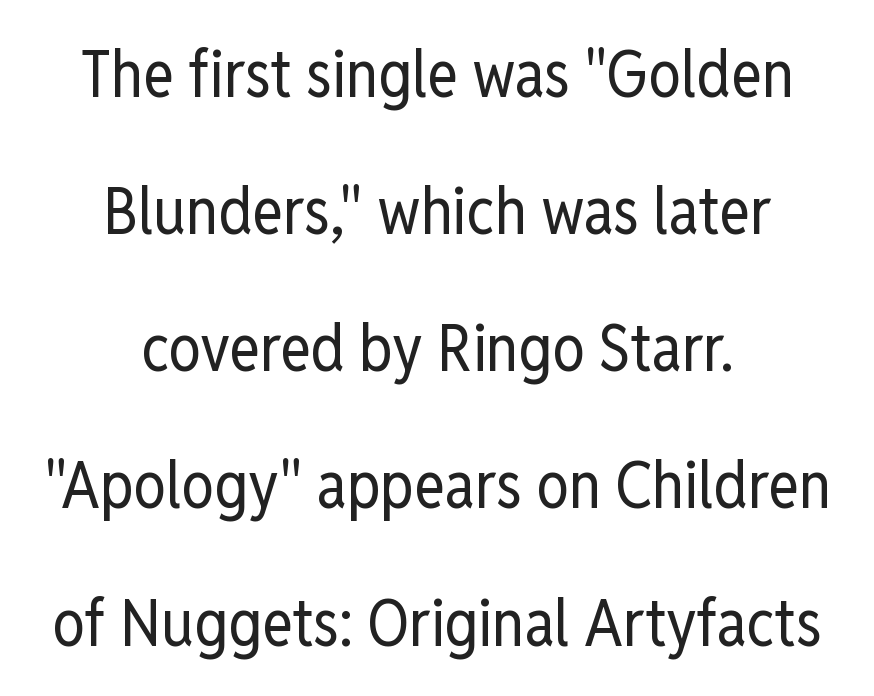
Q: Is the text bold? A: No.
Q: Is the text italic (slanted)? A: No, it is upright.
Q: Is the typeface a serif or a sans-serif typeface? A: Sans-serif.
Q: Is the text underlined? A: No.
Q: How is the paragraph aligned? A: Centered.
Q: Is the spacing between letters normal or unusually wide? A: Normal.
Q: Is the spacing between lines tight, normal or loose? A: Loose.
Q: Width (condensed, normal, or wide)? A: Condensed.
Q: Stroke contrast? A: Low.
Q: x-height? A: Medium.
Q: Monospaced? A: No.
